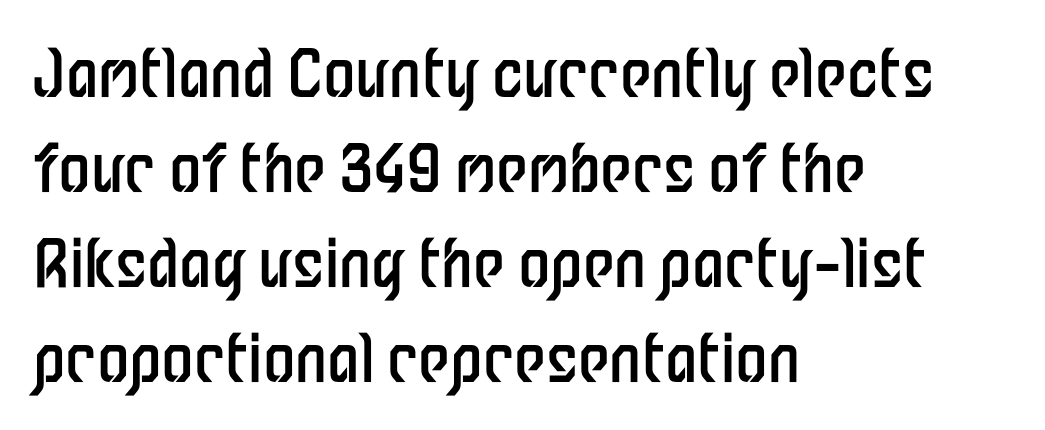
The image shows 65 px regular-weight, condensed sans-serif type, upright; set left-aligned, normal line spacing (1.46x), normal letter spacing, not underlined; low stroke contrast and a medium x-height.
